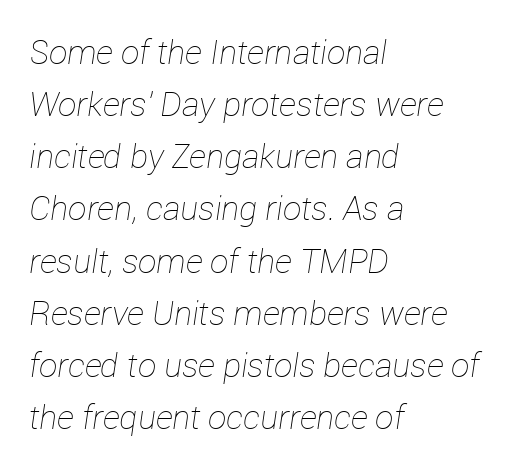
Q: Is the text bold? A: No.
Q: Is the text italic (slanted)? A: Yes, it leans right by about 12 degrees.
Q: Is the text underlined? A: No.
Q: How is the paragraph aligned? A: Left-aligned.
Q: Is the spacing between letters normal or unusually wide? A: Normal.
Q: Is the spacing between lines tight, normal or loose? A: Normal.
Q: Width (condensed, normal, or wide)? A: Normal.
Q: Stroke contrast? A: Low.
Q: x-height? A: Medium.
Q: Monospaced? A: No.
